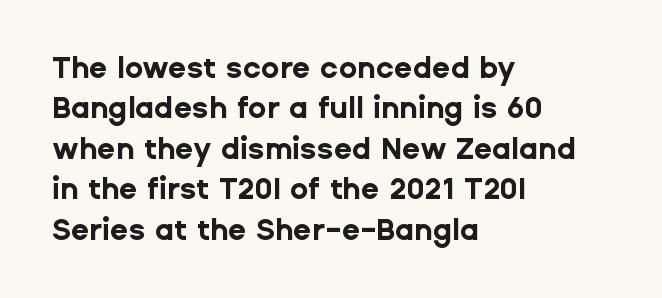
Compared with an ordinary text face, these strokes are far heavier — a full bold. The rendering uses a moderate line-height, typical for paragraphs. Does the type have serifs? No, each stem ends abruptly. Quick note: underline off. No extra tracking has been applied to these lines.
